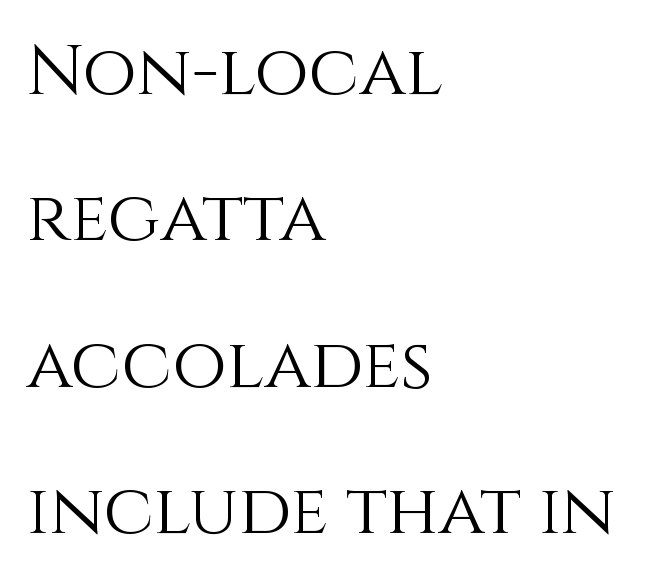
{"italic": "no", "bold": "no", "weight": "light", "width": "normal", "x_height": "large", "monospaced": "no", "underline": "no", "align": "left", "line_spacing": "loose", "line_spacing_ratio": 2.09, "letter_spacing": "normal", "letter_spacing_em": 0.0, "glyph_px": 70}
